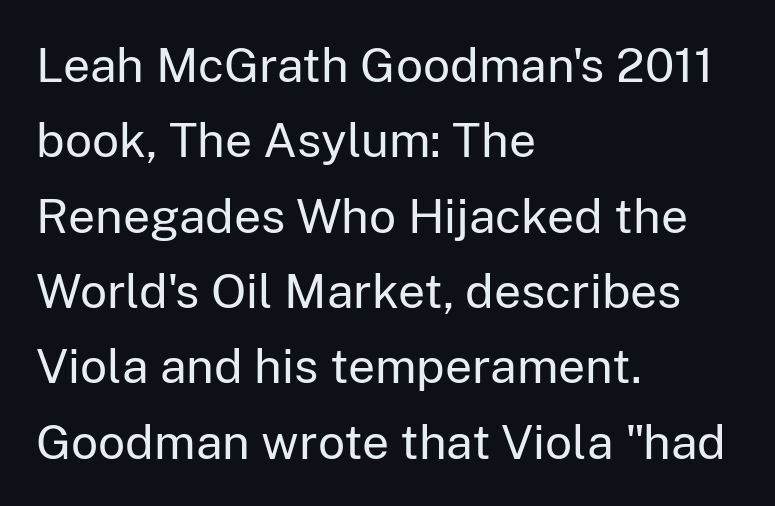
The image shows 48 px regular-weight sans-serif type, upright; set left-aligned, normal line spacing (1.57x), normal letter spacing, not underlined; low stroke contrast and a medium x-height.
